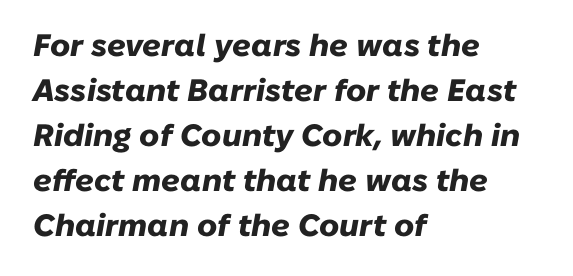
As a designer I'd log this as weight 700, bold. Do the characters align in a grid? No, the font is proportional. This rendering uses left alignment, leaving the right contour irregular. Students, note that the glyphs here touch the page at normal intervals. Clear beneath every line of the passage. In terms of posture, this sample is oblique.
